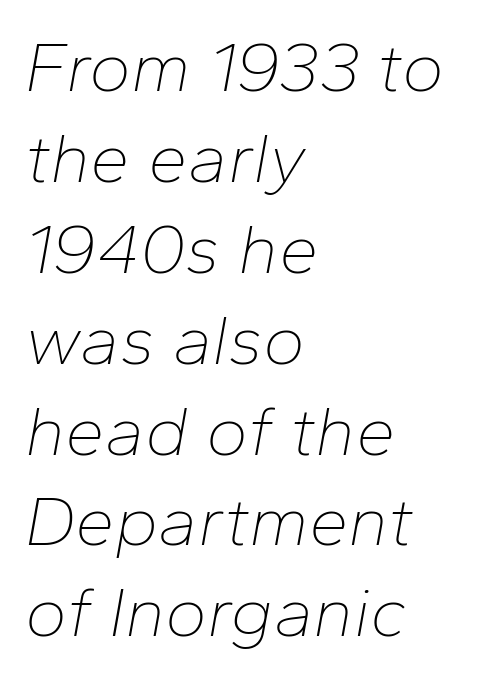
Letters have the restrained weight of plain body copy at most. Looking at the ascenders, they clearly lean. Reading down the block, your eye returns to a fixed left position each line. The tracking reads as untouched default to a designer's eye. The space beneath each line is pristine and unruled.
